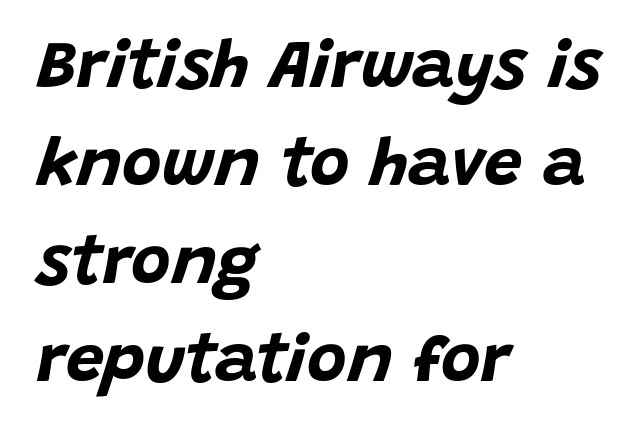
The image shows 68 px bold type, italic (leaning right); set left-aligned, normal line spacing (1.44x), normal letter spacing, not underlined; low stroke contrast and a large x-height.
